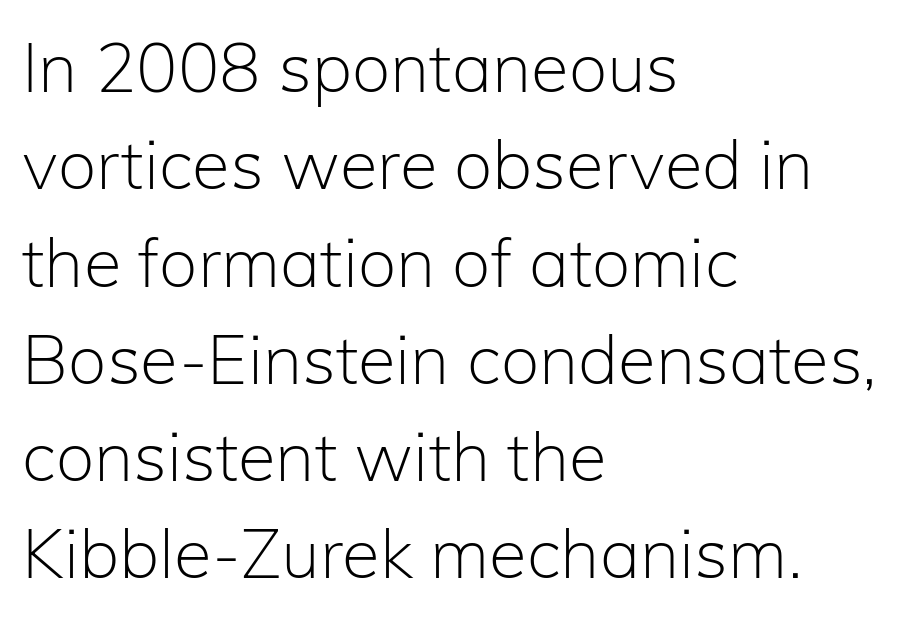
Q: Is the text bold? A: No.
Q: Is the text italic (slanted)? A: No, it is upright.
Q: Is the typeface a serif or a sans-serif typeface? A: Sans-serif.
Q: Is the text underlined? A: No.
Q: How is the paragraph aligned? A: Left-aligned.
Q: Is the spacing between letters normal or unusually wide? A: Normal.
Q: Is the spacing between lines tight, normal or loose? A: Normal.
Q: Width (condensed, normal, or wide)? A: Normal.
Q: Stroke contrast? A: Low.
Q: x-height? A: Medium.
Q: Monospaced? A: No.
